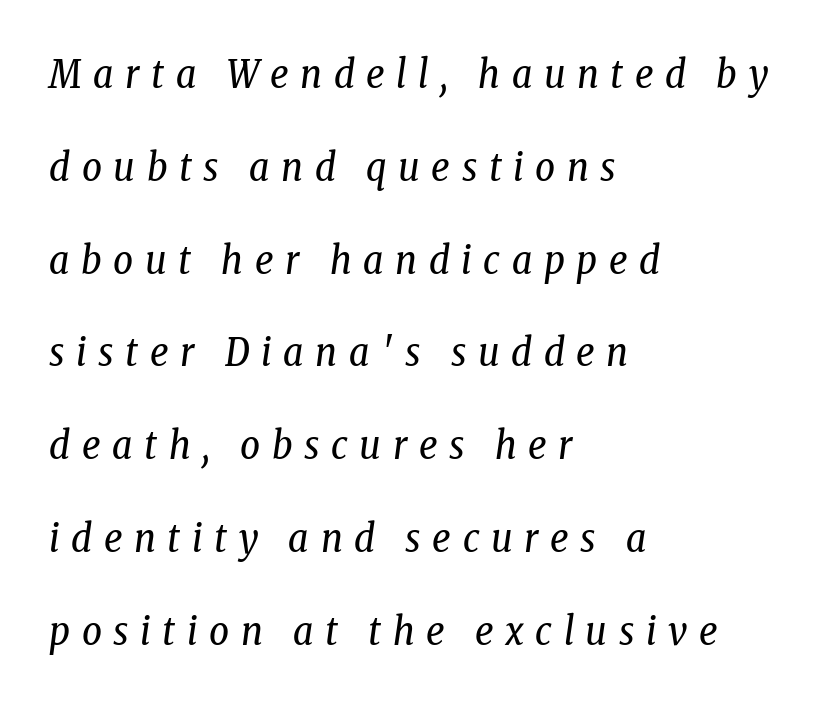
{"serif": "yes", "italic": "yes", "lean": "right", "slant_degrees": 8, "bold": "no", "weight": "regular", "width": "condensed", "stroke_contrast": "low", "x_height": "medium", "monospaced": "no", "underline": "no", "align": "left", "line_spacing": "loose", "line_spacing_ratio": 2.38, "letter_spacing": "wide", "letter_spacing_em": 0.3, "glyph_px": 39}
